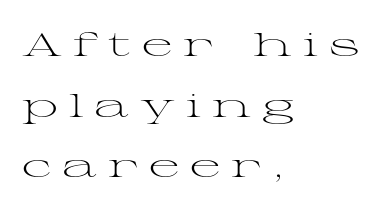
{"serif": "yes", "italic": "no", "bold": "no", "weight": "light", "width": "wide", "stroke_contrast": "medium", "x_height": "medium", "monospaced": "no", "underline": "no", "align": "left", "line_spacing_ratio": 1.84, "letter_spacing": "wide", "letter_spacing_em": 0.33, "glyph_px": 33}
